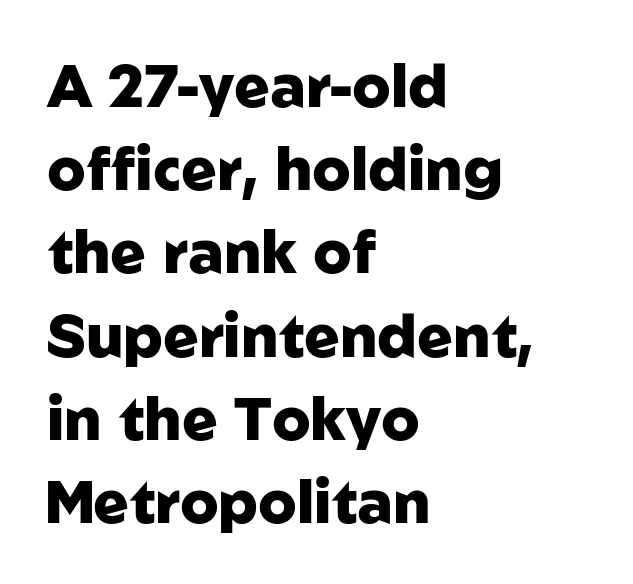
{"serif": "no", "italic": "no", "bold": "yes", "weight": "heavy", "width": "normal", "stroke_contrast": "low", "x_height": "medium", "monospaced": "no", "underline": "no", "align": "left", "line_spacing": "normal", "line_spacing_ratio": 1.41, "letter_spacing": "normal", "letter_spacing_em": 0.0, "glyph_px": 59}
